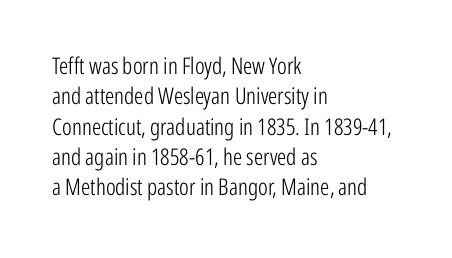
The image shows 23 px text type, upright; set left-aligned, normal line spacing (1.32x), normal letter spacing, not underlined.
